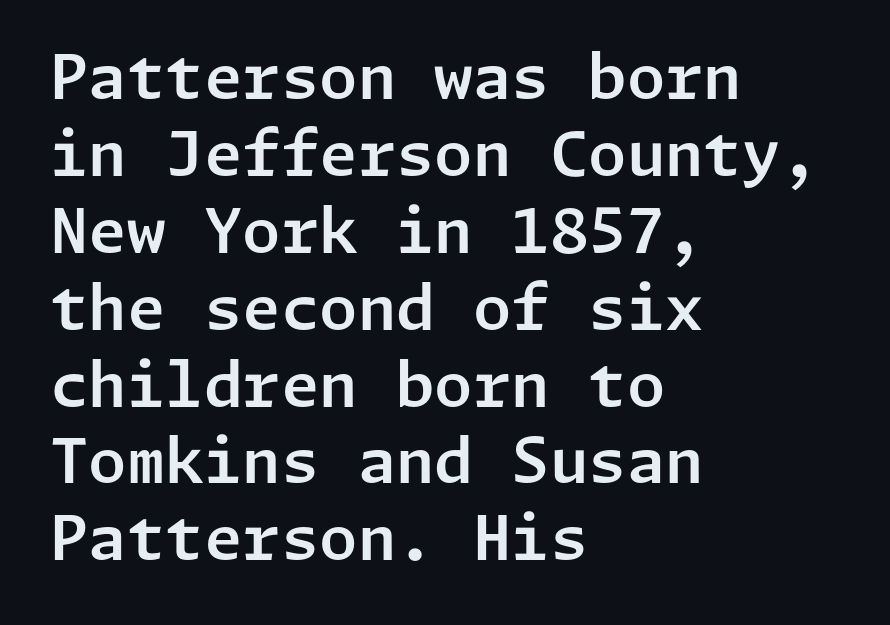
The passage shown has conventional tracking throughout. Characters remain perfectly vertical along every line. The letters carry no serifs — their stems end cleanly without finishing strokes. Typeset ragged right — the left edge is the straight one. The foot of each line stays bare and open.
